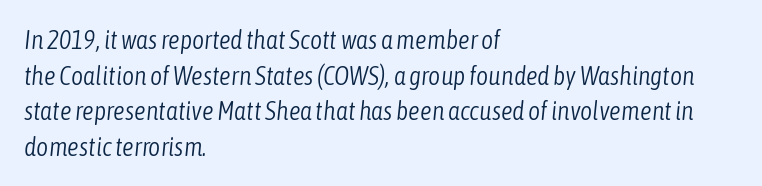
{"italic": "yes", "lean": "right", "slant_degrees": 6, "bold": "no", "underline": "no", "align": "left", "line_spacing": "normal", "line_spacing_ratio": 1.37, "letter_spacing": "normal", "letter_spacing_em": 0.0, "glyph_px": 26}
